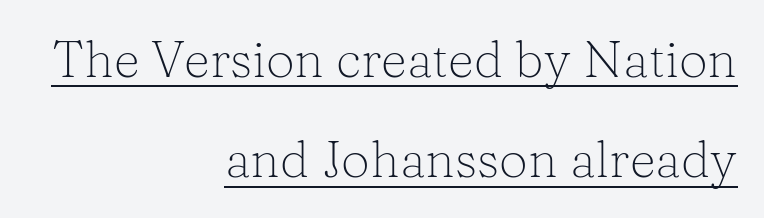
The image shows 51 px light serif type, upright; set right-aligned, loose line spacing (1.97x), normal letter spacing, underlined; low stroke contrast and a medium x-height.
